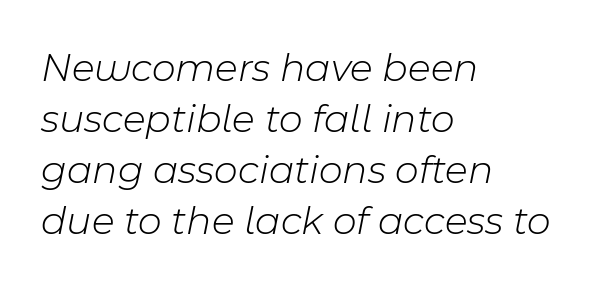
Q: Is the text bold? A: No.
Q: Is the text italic (slanted)? A: Yes, it leans right by about 11 degrees.
Q: Is the text underlined? A: No.
Q: How is the paragraph aligned? A: Left-aligned.
Q: Is the spacing between letters normal or unusually wide? A: Normal.
Q: Width (condensed, normal, or wide)? A: Normal.
Q: Stroke contrast? A: Low.
Q: x-height? A: Medium.
Q: Monospaced? A: No.
